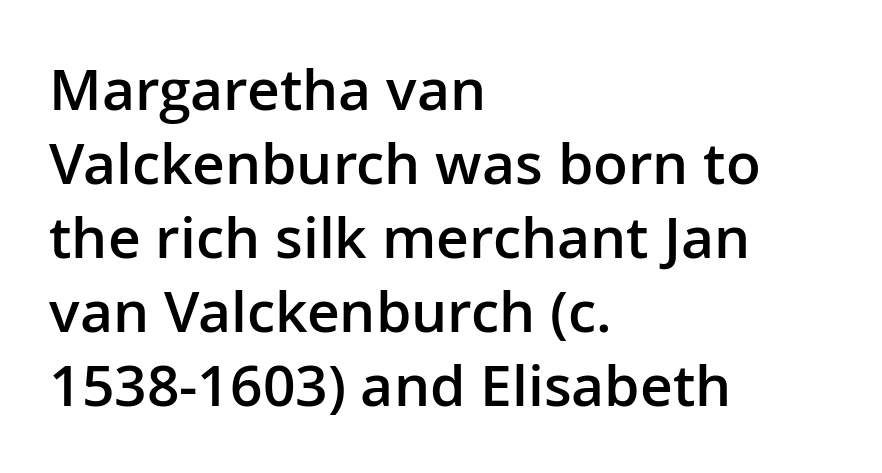
Q: Is the text bold? A: Semi-bold.
Q: Is the text italic (slanted)? A: No, it is upright.
Q: Is the typeface a serif or a sans-serif typeface? A: Sans-serif.
Q: Is the text underlined? A: No.
Q: How is the paragraph aligned? A: Left-aligned.
Q: Is the spacing between letters normal or unusually wide? A: Normal.
Q: Is the spacing between lines tight, normal or loose? A: Normal.
Q: Width (condensed, normal, or wide)? A: Normal.
Q: Stroke contrast? A: Low.
Q: x-height? A: Medium.
Q: Monospaced? A: No.
